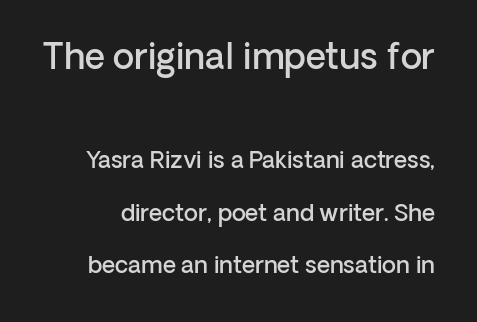
{"serif": "no", "italic": "no", "bold": "semi", "weight": "semibold", "width": "normal", "stroke_contrast": "low", "x_height": "medium", "monospaced": "no", "underline": "no", "line_spacing": "loose", "line_spacing_ratio": 2.29, "letter_spacing": "normal", "letter_spacing_em": 0.0, "larger_block": "first", "size_ratio": 1.52, "glyph_px": 35}
